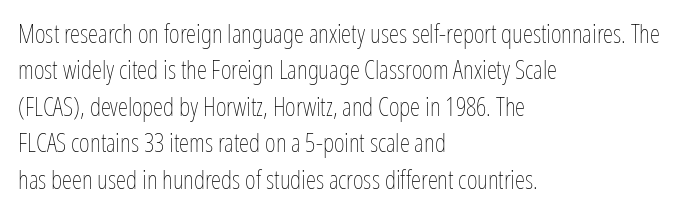
The image shows 26 px text type, upright; set left-aligned, normal line spacing (1.4x), normal letter spacing, not underlined.
